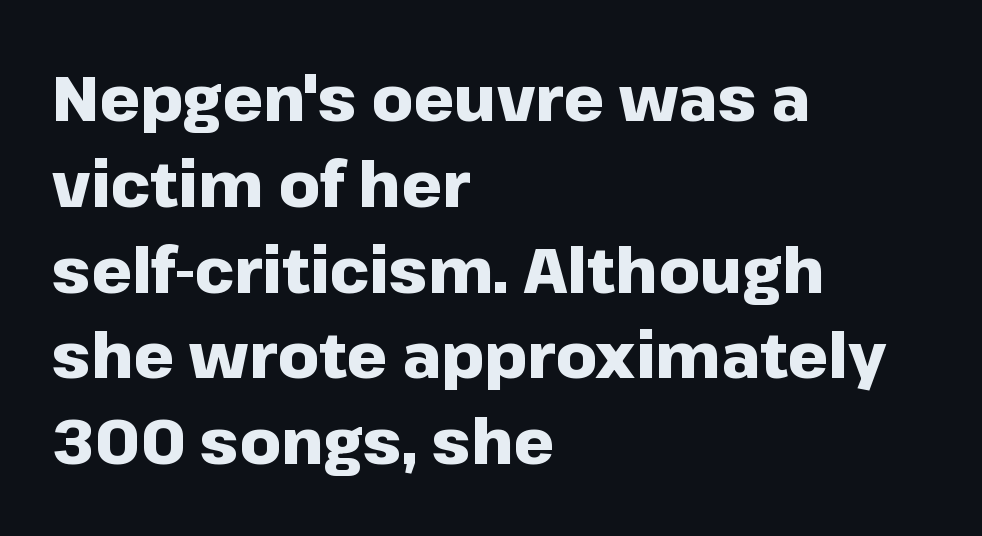
Look at the tracking — it's just the regular setting, nothing added. This rendering features lettering with no underline. In terms of weight, the rendering is a true, heavy bold. Which margin do the lines hug? The left one — the right edge is uneven.
